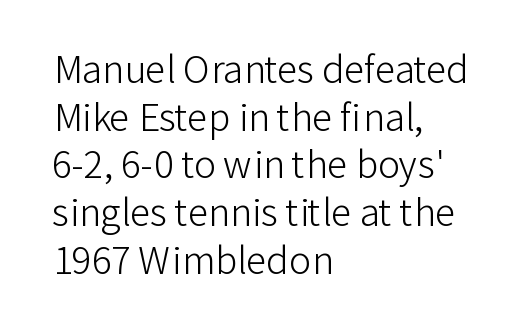
The letters advance in unequal steps, a hallmark of proportional type. Posture: straight, roman, zero tilt. This block has exactly the height ordinary leading produces. Left-aligned paragraph, ragged on the right. To sum up the face: it is a sans, with no serifs.
